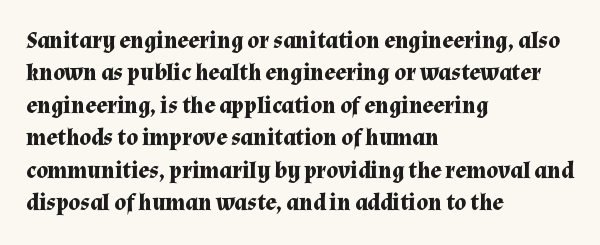
The image shows 23 px bold type, upright; set left-aligned, normal line spacing (1.41x), normal letter spacing, not underlined.
